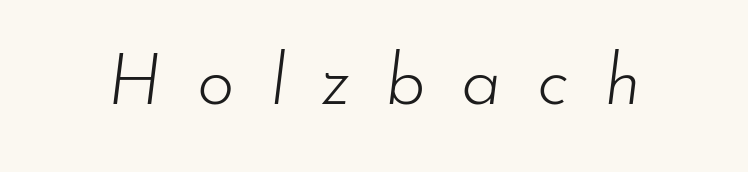
Q: Is the text bold? A: No.
Q: Is the text italic (slanted)? A: Yes, it leans right by about 7 degrees.
Q: Is the text underlined? A: No.
Q: Is the spacing between letters normal or unusually wide? A: Unusually wide.
Q: Width (condensed, normal, or wide)? A: Normal.
Q: Stroke contrast? A: Low.
Q: x-height? A: Small.
Q: Monospaced? A: No.
